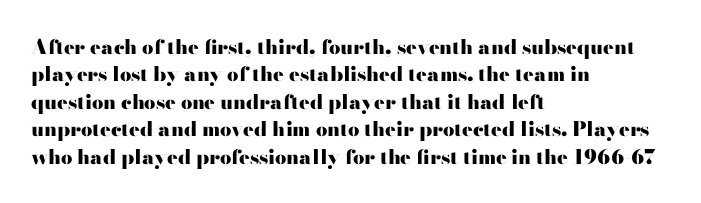
The image shows 20 px bold type, upright; set left-aligned, normal line spacing (1.37x), normal letter spacing, not underlined.
